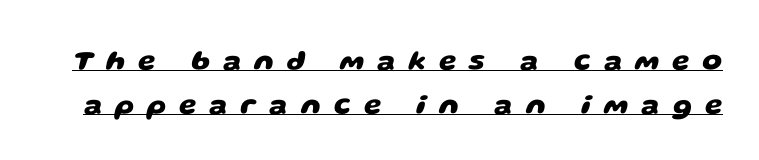
The image shows 28 px heavy, wide sans-serif type; set normal line spacing (1.57x), unusually wide letter spacing (+0.46 em), underlined; low stroke contrast and a large x-height.
